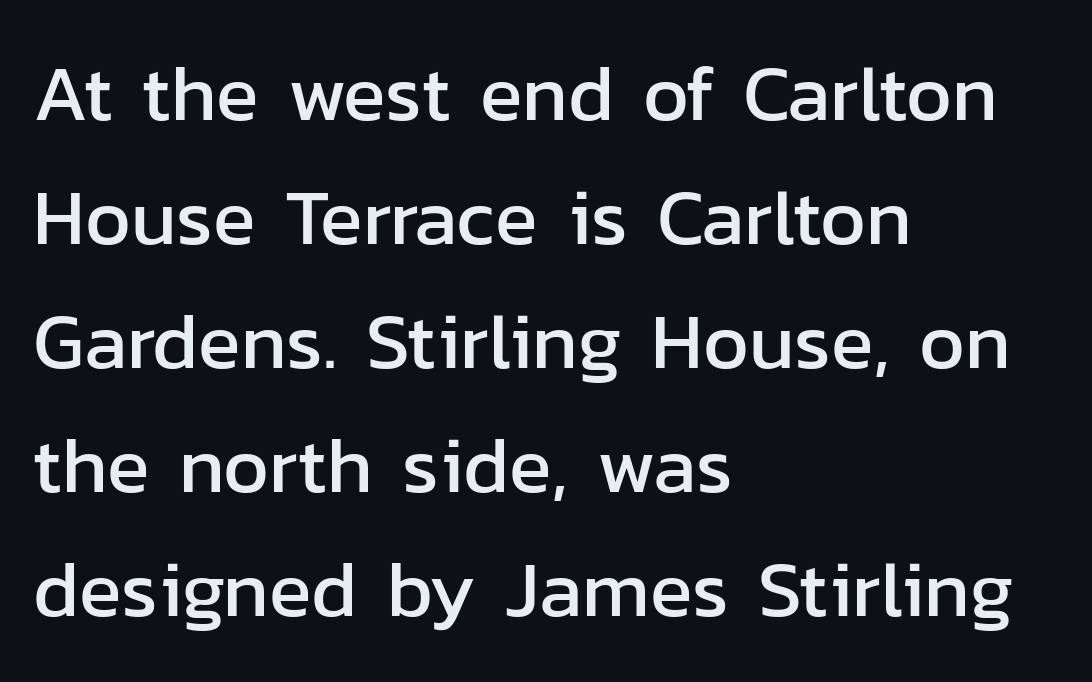
Q: Is the text italic (slanted)? A: No, it is upright.
Q: Is the typeface a serif or a sans-serif typeface? A: Sans-serif.
Q: Is the text underlined? A: No.
Q: How is the paragraph aligned? A: Left-aligned.
Q: Is the spacing between letters normal or unusually wide? A: Normal.
Q: Is the spacing between lines tight, normal or loose? A: Normal.
Q: Width (condensed, normal, or wide)? A: Normal.
Q: Stroke contrast? A: Low.
Q: x-height? A: Medium.
Q: Monospaced? A: No.
